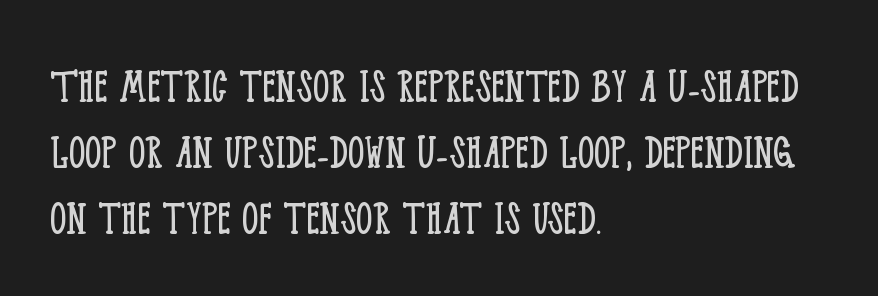
Q: Is the text bold? A: No.
Q: Is the text italic (slanted)? A: No, it is upright.
Q: Is the typeface a serif or a sans-serif typeface? A: Serif.
Q: Is the text underlined? A: No.
Q: How is the paragraph aligned? A: Left-aligned.
Q: Is the spacing between letters normal or unusually wide? A: Normal.
Q: Is the spacing between lines tight, normal or loose? A: Normal.
Q: Width (condensed, normal, or wide)? A: Condensed.
Q: Stroke contrast? A: Low.
Q: x-height? A: Large.
Q: Monospaced? A: No.
